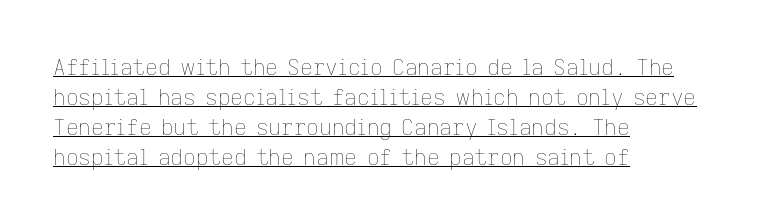
The image shows 22 px text type, upright; set left-aligned, normal line spacing (1.36x), normal letter spacing, underlined.
